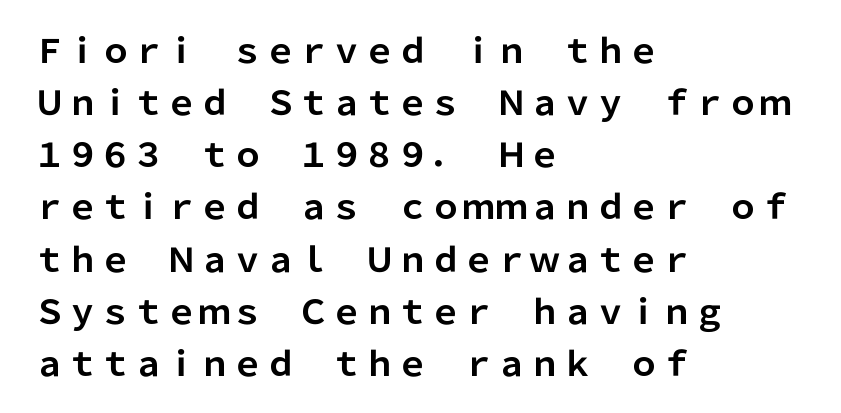
Q: Is the text bold? A: Yes.
Q: Is the text italic (slanted)? A: No, it is upright.
Q: Is the typeface a serif or a sans-serif typeface? A: Sans-serif.
Q: Is the text underlined? A: No.
Q: How is the paragraph aligned? A: Left-aligned.
Q: Is the spacing between letters normal or unusually wide? A: Normal.
Q: Is the spacing between lines tight, normal or loose? A: Normal.
Q: Width (condensed, normal, or wide)? A: Normal.
Q: Stroke contrast? A: Low.
Q: x-height? A: Medium.
Q: Monospaced? A: No.
